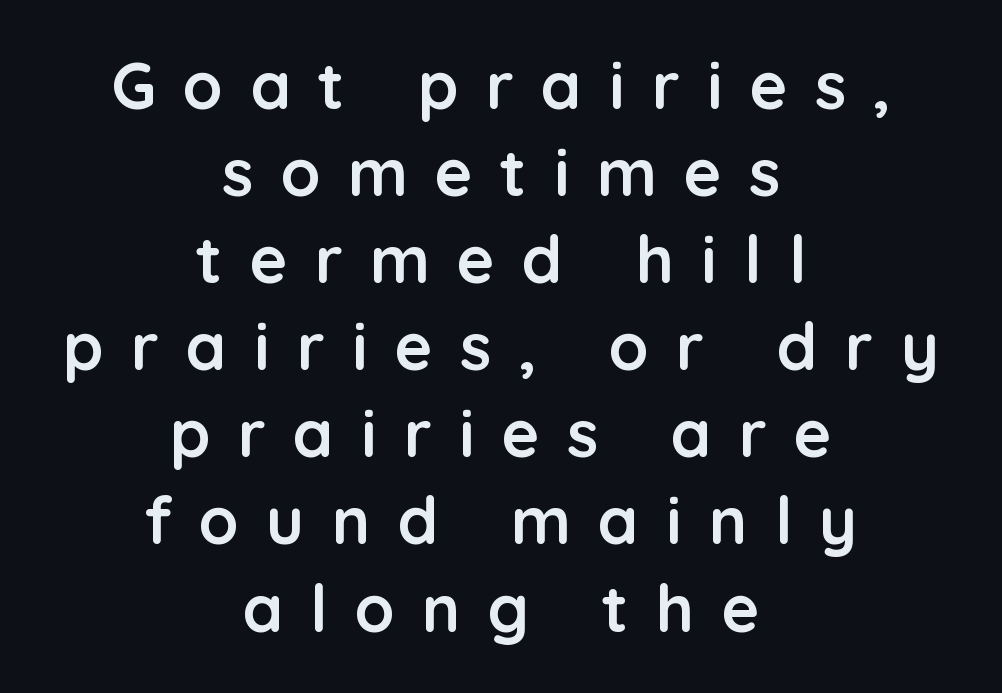
The image shows 65 px semibold sans-serif type, upright; set centered, normal line spacing (1.34x), unusually wide letter spacing (+0.42 em), not underlined; low stroke contrast and a medium x-height.
